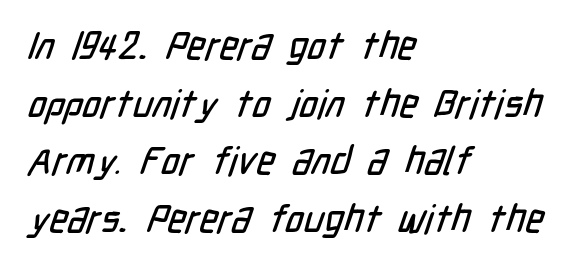
The image shows 39 px condensed sans-serif type; set left-aligned, normal line spacing (1.48x), normal letter spacing, not underlined; low stroke contrast and a medium x-height.
